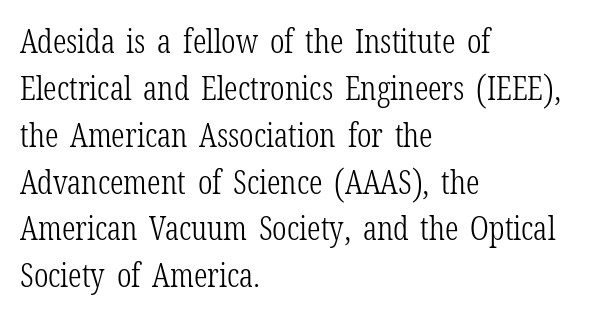
Q: Is the text bold? A: No.
Q: Is the text italic (slanted)? A: No, it is upright.
Q: Is the typeface a serif or a sans-serif typeface? A: Serif.
Q: Is the text underlined? A: No.
Q: How is the paragraph aligned? A: Left-aligned.
Q: Is the spacing between letters normal or unusually wide? A: Normal.
Q: Is the spacing between lines tight, normal or loose? A: Normal.
Q: Width (condensed, normal, or wide)? A: Condensed.
Q: Stroke contrast? A: Low.
Q: x-height? A: Medium.
Q: Monospaced? A: No.
